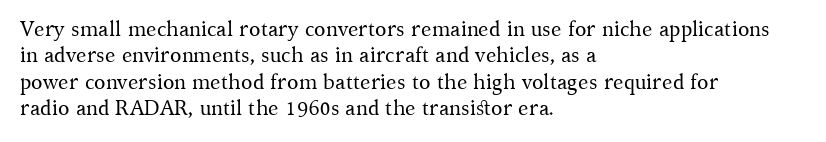
{"italic": "no", "bold": "no", "underline": "no", "align": "left", "line_spacing": "normal", "line_spacing_ratio": 1.26, "letter_spacing": "normal", "letter_spacing_em": 0.0, "glyph_px": 21}
